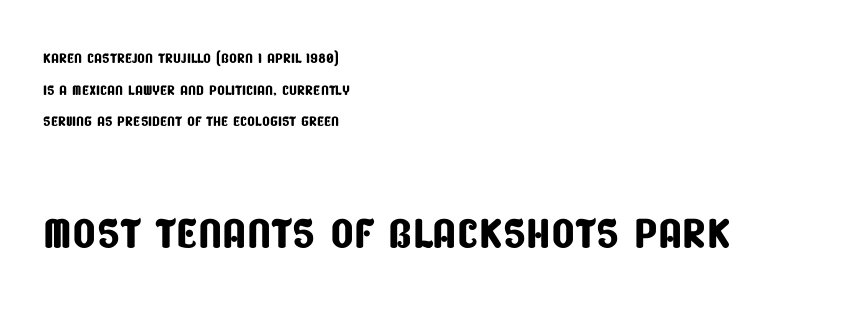
{"serif": "no", "width": "condensed", "stroke_contrast": "low", "x_height": "large", "monospaced": "no", "underline": "no", "align": "left", "line_spacing": "normal", "line_spacing_ratio": 1.58, "letter_spacing": "normal", "letter_spacing_em": 0.0, "larger_block": "second", "size_ratio": 3.05, "glyph_px": 61}
